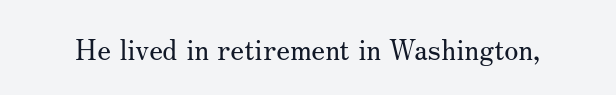
Is the letter spacing exaggerated? No — it looks like the ordinary default. The passage shown is not bold in any degree. Unlike italic type, these characters show no tilt at all. These lines are rendered in a variable-pitch font. Look at the bottom of the vertical strokes: they flare into serifs here. A clean baseline with only descenders dipping below it.
